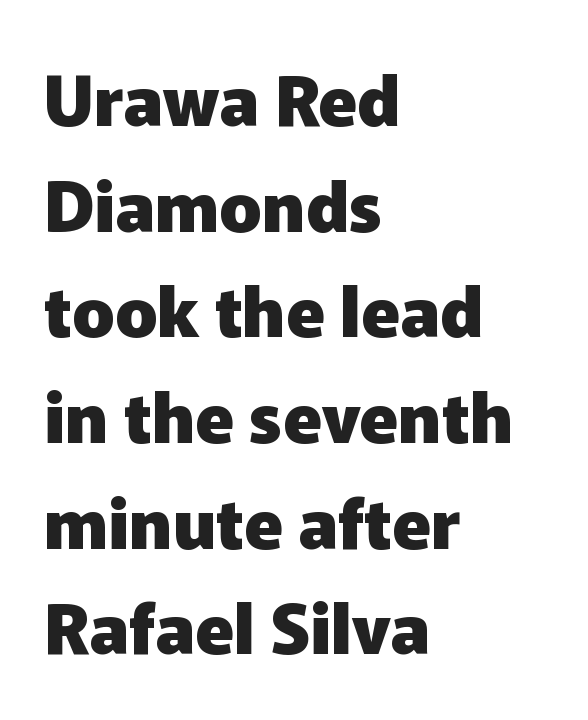
{"serif": "no", "italic": "no", "bold": "yes", "weight": "heavy", "width": "normal", "stroke_contrast": "low", "x_height": "medium", "monospaced": "no", "underline": "no", "align": "left", "line_spacing": "normal", "line_spacing_ratio": 1.51, "letter_spacing": "normal", "letter_spacing_em": 0.0, "glyph_px": 70}
